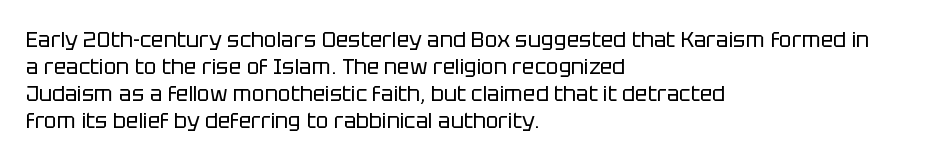
The image shows 21 px text type, upright; set left-aligned, normal line spacing (1.28x), normal letter spacing, not underlined.
